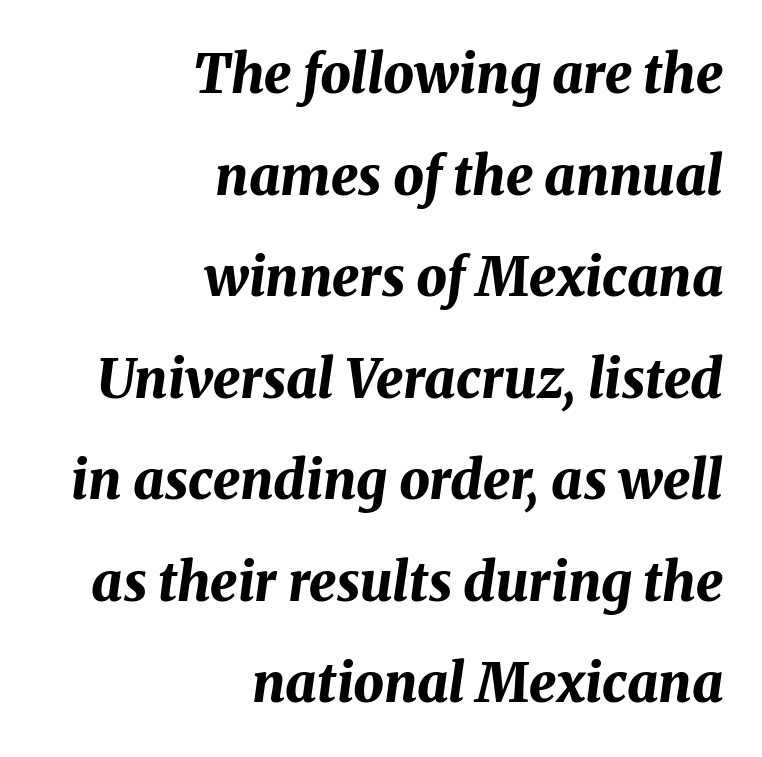
Q: Is the text bold? A: Yes.
Q: Is the text italic (slanted)? A: Yes, it leans right by about 8 degrees.
Q: Is the text underlined? A: No.
Q: How is the paragraph aligned? A: Right-aligned.
Q: Is the spacing between letters normal or unusually wide? A: Normal.
Q: Width (condensed, normal, or wide)? A: Normal.
Q: Stroke contrast? A: Medium.
Q: x-height? A: Medium.
Q: Monospaced? A: No.
